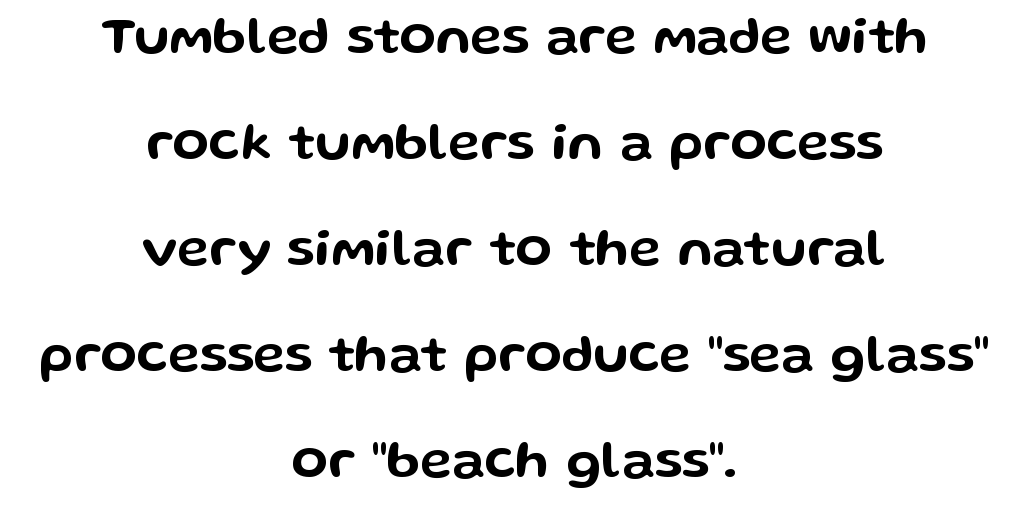
Does extra space separate the letters? No, they use regular spacing. Each letter keeps its own natural width here, so spacing adapts to shape. Reading down the block, each line starts at a different indent, mirrored at its end. Unlike a traditional serif, this face leaves its strokes unadorned.
